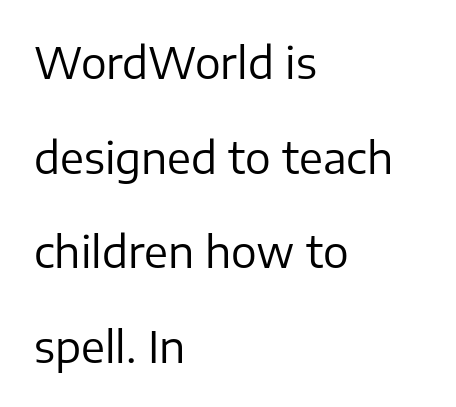
{"serif": "no", "italic": "no", "bold": "no", "weight": "regular", "width": "normal", "stroke_contrast": "low", "x_height": "medium", "monospaced": "no", "underline": "no", "align": "left", "line_spacing": "loose", "line_spacing_ratio": 2.2, "letter_spacing": "normal", "letter_spacing_em": 0.0, "glyph_px": 43}
